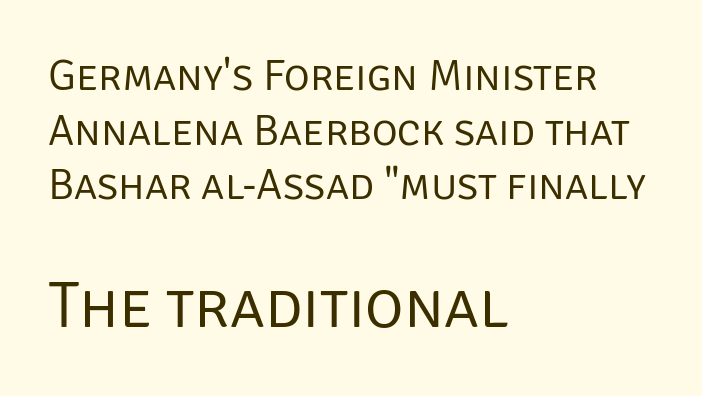
{"serif": "no", "italic": "no", "bold": "no", "weight": "regular", "width": "normal", "stroke_contrast": "low", "x_height": "large", "monospaced": "no", "underline": "no", "align": "left", "line_spacing_ratio": 1.24, "letter_spacing": "normal", "letter_spacing_em": 0.0, "larger_block": "second", "size_ratio": 1.5, "glyph_px": 66}
